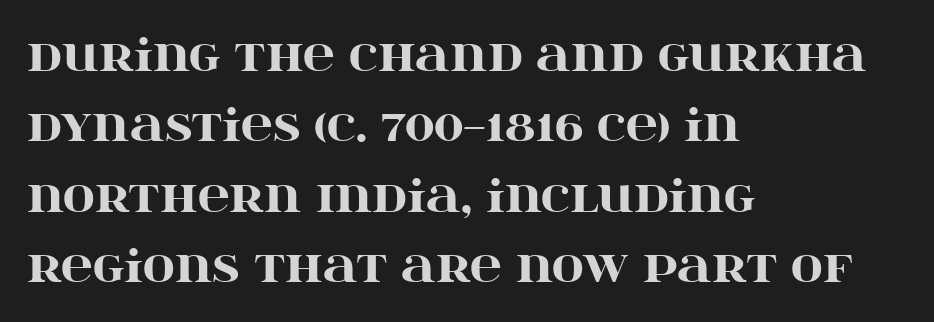
Q: Is the text bold? A: Yes.
Q: Is the text italic (slanted)? A: No, it is upright.
Q: Is the typeface a serif or a sans-serif typeface? A: Serif.
Q: Is the text underlined? A: No.
Q: How is the paragraph aligned? A: Left-aligned.
Q: Is the spacing between letters normal or unusually wide? A: Normal.
Q: Is the spacing between lines tight, normal or loose? A: Normal.
Q: Width (condensed, normal, or wide)? A: Wide.
Q: Stroke contrast? A: High.
Q: x-height? A: Large.
Q: Monospaced? A: No.
